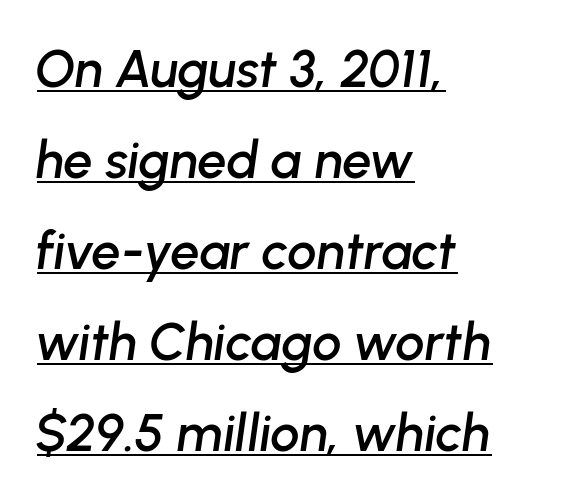
Here the designer chose a conventional face with non-uniform glyph widths. What decoration does the sample have? An underline. Spacing between characters is what you'd get straight out of the box. Layout note: lines flush left. Characters are canted at an angle relative to the baseline's perpendicular.
